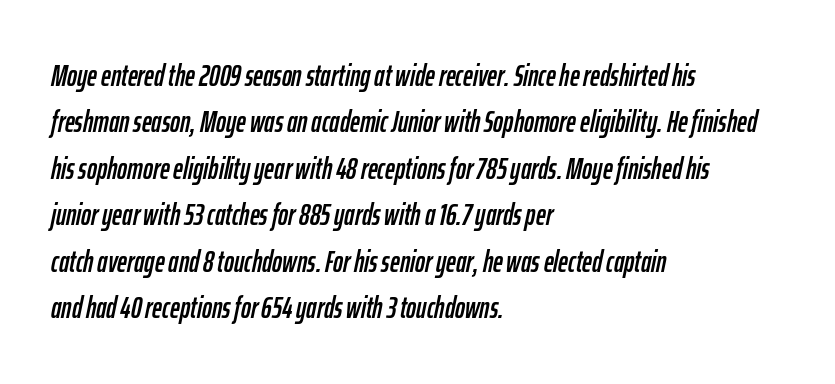
Quick note: underline off. Think of a printed novel: that variable character pitch is what you see here. The gaps between neighbouring characters are ordinary and unremarkable. You can tell it's italic because the verticals aren't actually vertical. The line-height multiplier appears to be the usual default.
